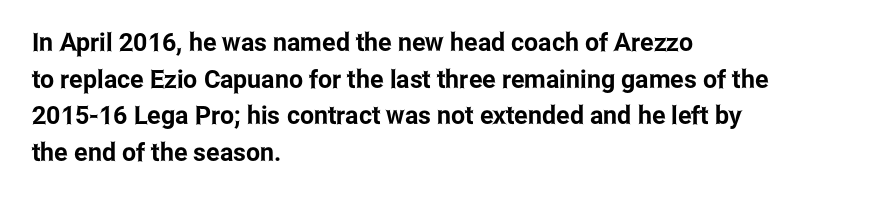
The image shows 25 px text type, upright; set left-aligned, normal line spacing (1.47x), normal letter spacing, not underlined.
